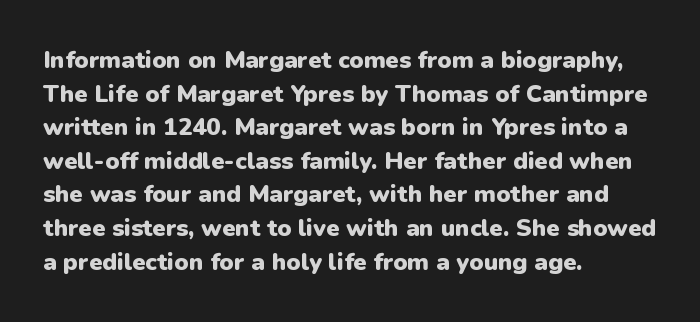
The image shows 24 px bold type, upright; set left-aligned, normal line spacing (1.4x), normal letter spacing, not underlined.
